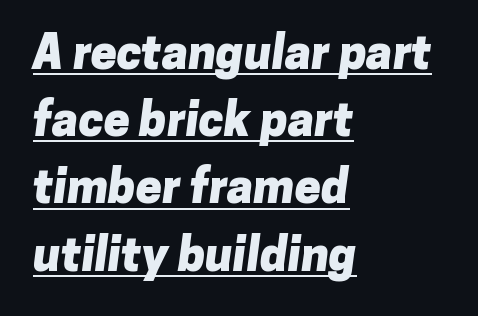
The gaps between neighbouring characters are ordinary and unremarkable. Is there an underline? Yes — a line sits under the letters. On the weight axis this lands at bold, roughly 700. In CSS terms this would be text-align: left.
